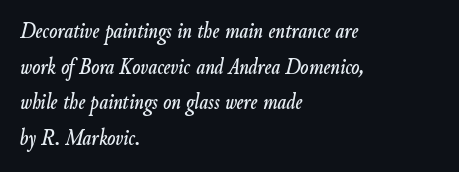
The image shows 24 px text type, italic (leaning right); set left-aligned, normal line spacing (1.48x), normal letter spacing, not underlined.
